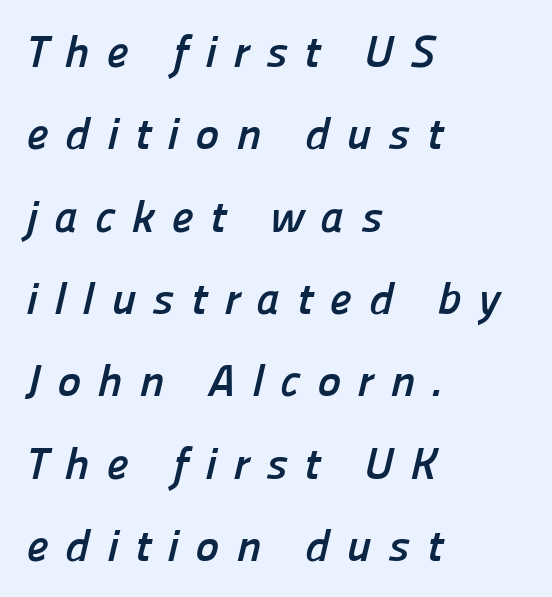
Q: Is the text bold? A: Yes.
Q: Is the typeface a serif or a sans-serif typeface? A: Sans-serif.
Q: Is the text underlined? A: No.
Q: How is the paragraph aligned? A: Left-aligned.
Q: Is the spacing between letters normal or unusually wide? A: Unusually wide.
Q: Width (condensed, normal, or wide)? A: Normal.
Q: Stroke contrast? A: Low.
Q: x-height? A: Medium.
Q: Monospaced? A: No.
